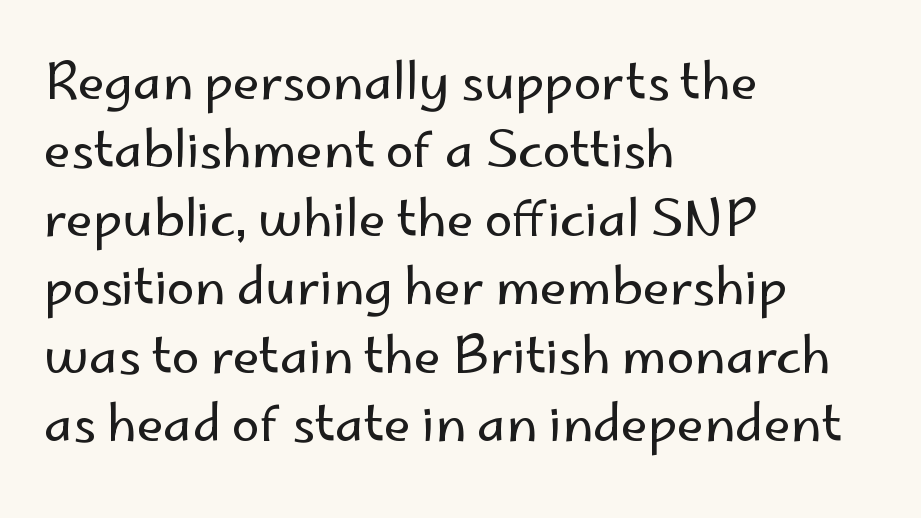
There is no visible air inserted between adjacent glyphs. Nothing heavy about these letters — not bold at all. This sample is left-justified, so line endings fall wherever the words run out. Clear beneath every line of the passage. Is this a fixed-width face? No — the glyphs have proportional, varying widths. Serifs: no, the terminals of the letterforms are clean.
